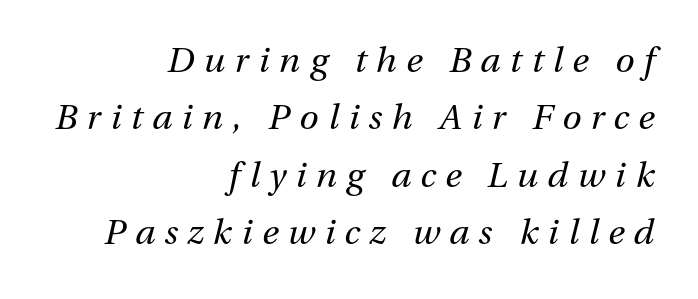
The image shows 35 px regular-weight type, italic (leaning right); set right-aligned, normal line spacing (1.64x), unusually wide letter spacing (+0.27 em), not underlined; medium stroke contrast and a medium x-height.
